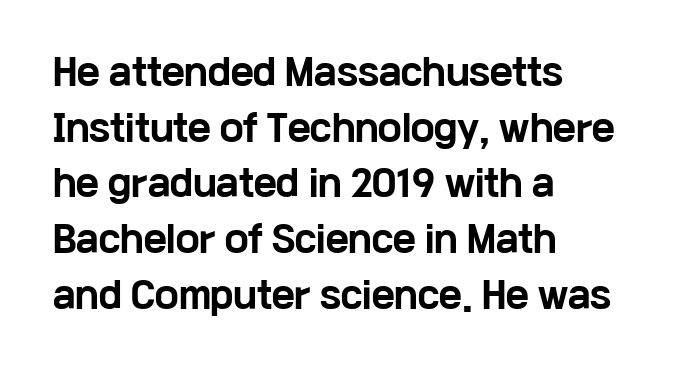
Q: Is the text bold? A: Yes.
Q: Is the text italic (slanted)? A: No, it is upright.
Q: Is the typeface a serif or a sans-serif typeface? A: Sans-serif.
Q: Is the text underlined? A: No.
Q: How is the paragraph aligned? A: Left-aligned.
Q: Is the spacing between letters normal or unusually wide? A: Normal.
Q: Is the spacing between lines tight, normal or loose? A: Normal.
Q: Width (condensed, normal, or wide)? A: Wide.
Q: Stroke contrast? A: Low.
Q: x-height? A: Medium.
Q: Monospaced? A: No.
